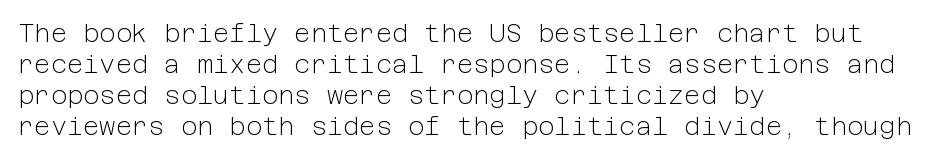
{"italic": "no", "bold": "no", "underline": "no", "align": "left", "line_spacing_ratio": 1.24, "letter_spacing": "normal", "letter_spacing_em": 0.0, "glyph_px": 25}
